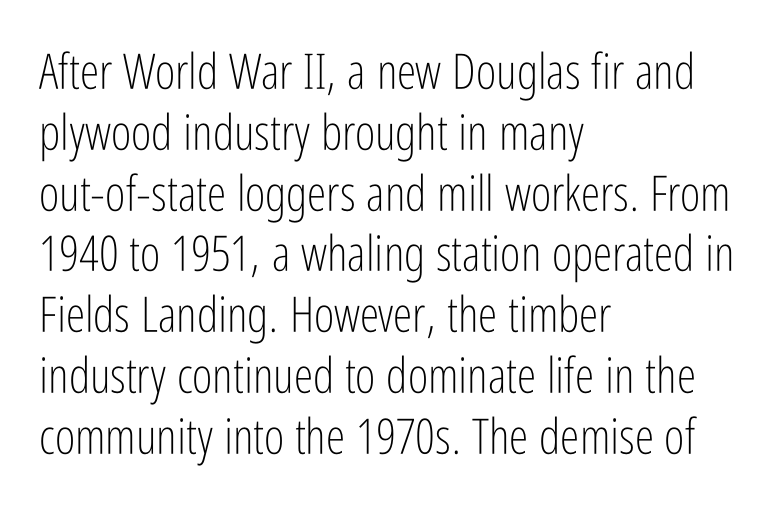
Q: Is the text bold? A: No.
Q: Is the text italic (slanted)? A: No, it is upright.
Q: Is the typeface a serif or a sans-serif typeface? A: Sans-serif.
Q: Is the text underlined? A: No.
Q: How is the paragraph aligned? A: Left-aligned.
Q: Is the spacing between letters normal or unusually wide? A: Normal.
Q: Width (condensed, normal, or wide)? A: Condensed.
Q: Stroke contrast? A: Low.
Q: x-height? A: Medium.
Q: Monospaced? A: No.
